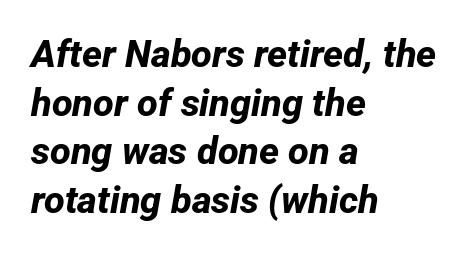
Q: Is the text bold? A: Yes.
Q: Is the typeface a serif or a sans-serif typeface? A: Sans-serif.
Q: Is the text underlined? A: No.
Q: How is the paragraph aligned? A: Left-aligned.
Q: Is the spacing between letters normal or unusually wide? A: Normal.
Q: Is the spacing between lines tight, normal or loose? A: Normal.
Q: Width (condensed, normal, or wide)? A: Normal.
Q: Stroke contrast? A: Low.
Q: x-height? A: Medium.
Q: Monospaced? A: No.
